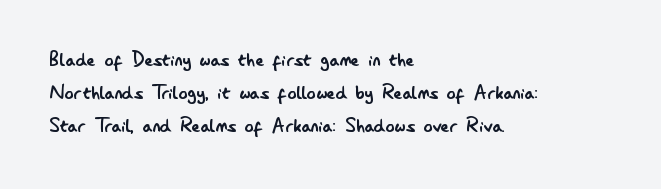
The image shows 23 px text type, upright; set left-aligned, normal line spacing (1.44x), normal letter spacing, not underlined.
